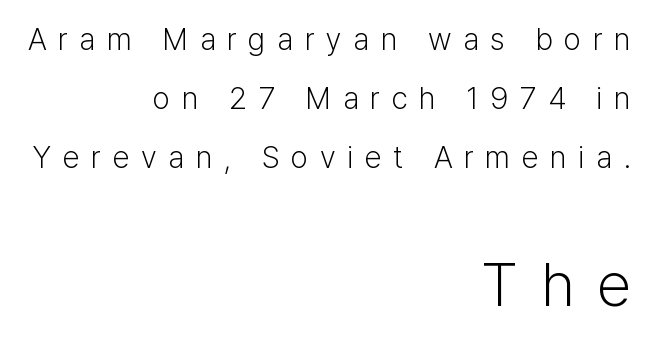
Q: Is the text bold? A: No.
Q: Is the text italic (slanted)? A: No, it is upright.
Q: Is the typeface a serif or a sans-serif typeface? A: Sans-serif.
Q: Is the text underlined? A: No.
Q: How is the paragraph aligned? A: Right-aligned.
Q: Is the spacing between letters normal or unusually wide? A: Unusually wide.
Q: Is the spacing between lines tight, normal or loose? A: Loose.
Q: Which block of text is set in a larger size, the first (top) or the second (bottom)? A: The second (bottom) one.
Q: Width (condensed, normal, or wide)? A: Normal.
Q: Stroke contrast? A: Low.
Q: x-height? A: Medium.
Q: Monospaced? A: No.
